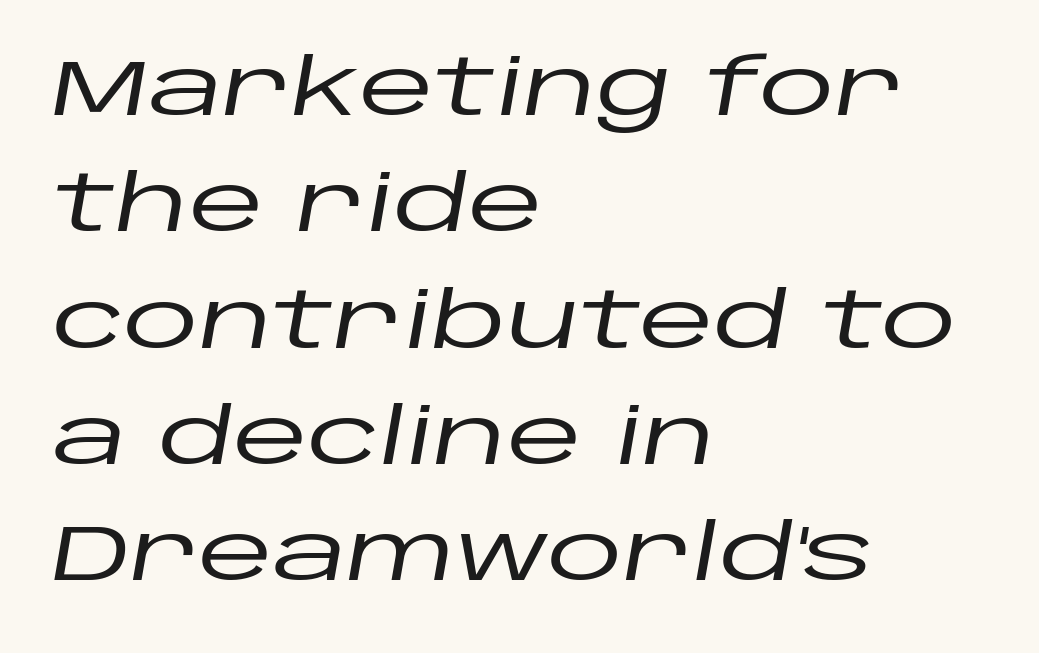
{"italic": "yes", "lean": "right", "slant_degrees": 10, "width": "wide", "stroke_contrast": "low", "x_height": "large", "monospaced": "no", "underline": "no", "align": "left", "line_spacing": "normal", "line_spacing_ratio": 1.51, "letter_spacing": "normal", "letter_spacing_em": 0.0, "glyph_px": 77}
